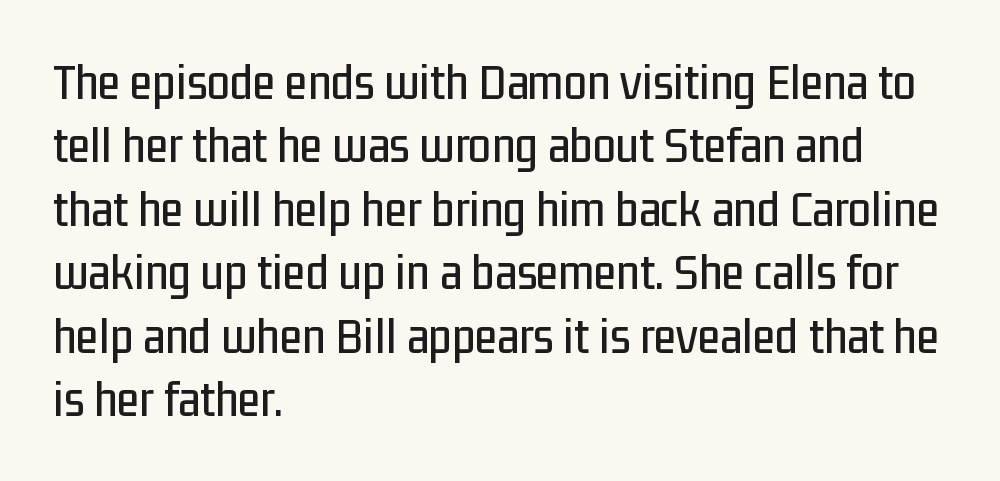
Tracking here is standard; glyphs follow each other at the usual distance. Posture: upright roman. The compositor pushed each line to the left boundary. Plain, unruled lines of type. Here the designer chose a conventional face with non-uniform glyph widths. Note: no serifs on the glyphs.
